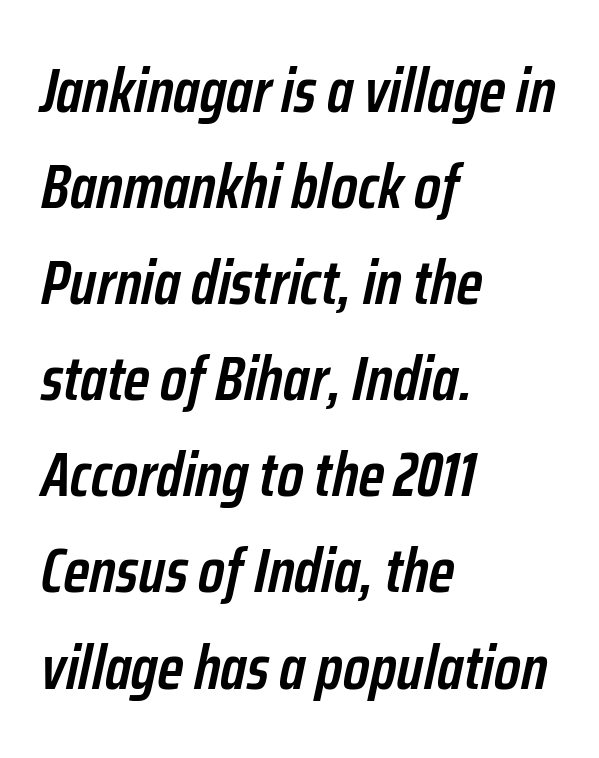
The image shows 62 px semibold, condensed type, italic (leaning right); set left-aligned, normal line spacing (1.55x), normal letter spacing, not underlined; low stroke contrast and a medium x-height.
